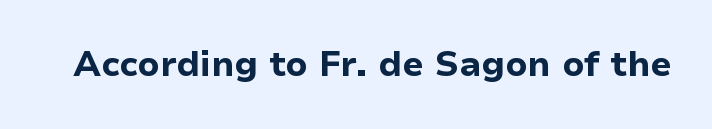
The image shows 35 px bold sans-serif type, upright; set normal letter spacing, not underlined; low stroke contrast and a medium x-height.
